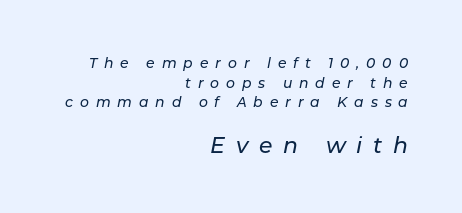
Q: Is the text italic (slanted)? A: Yes, it leans right by about 11 degrees.
Q: Is the text underlined? A: No.
Q: How is the paragraph aligned? A: Right-aligned.
Q: Is the spacing between letters normal or unusually wide? A: Unusually wide.
Q: Is the spacing between lines tight, normal or loose? A: Normal.
Q: Which block of text is set in a larger size, the first (top) or the second (bottom)? A: The second (bottom) one.
